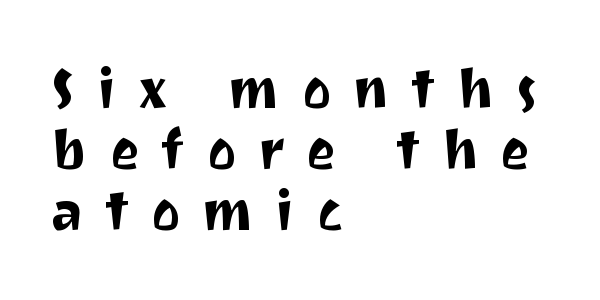
Is there any slant? The stems are plumb. The lines in this sample share a left origin and differ only in where they stop. Varying glyph widths throughout — classic text-font behaviour. The lines are packed closely together with very little leading.
